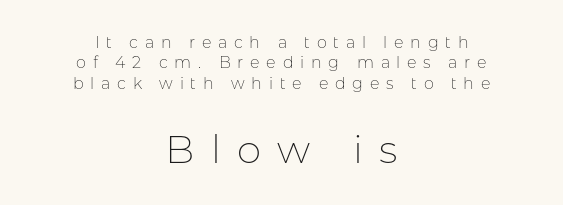
The image shows 39 px thin sans-serif type, upright; set centered, normal line spacing (1.28x), unusually wide letter spacing (+0.42 em), not underlined; the second (bottom) block is 2.44x larger; low stroke contrast and a medium x-height.
